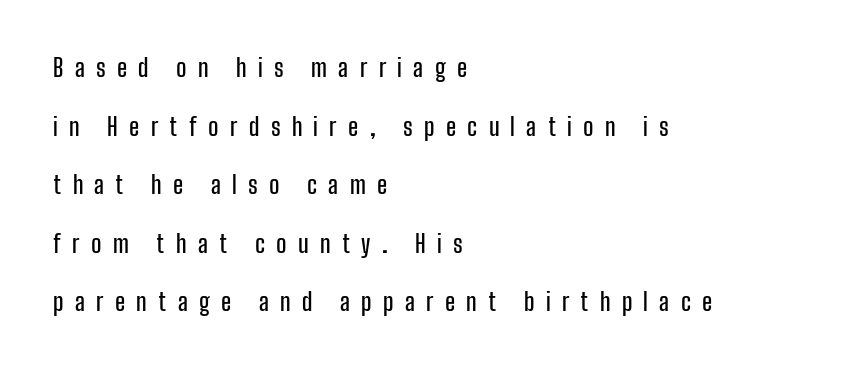
Substantial extra tracking has been applied to these lines. Posture: vertical. Loosely led — the rows are spread out. Reading down the block, your eye returns to a fixed left position each line. Plain, unruled lines of type.
